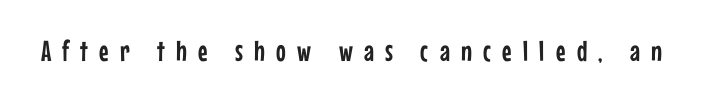
{"serif": "no", "italic": "no", "width": "condensed", "stroke_contrast": "low", "x_height": "medium", "monospaced": "no", "underline": "no", "letter_spacing": "wide", "letter_spacing_em": 0.39, "glyph_px": 29}
